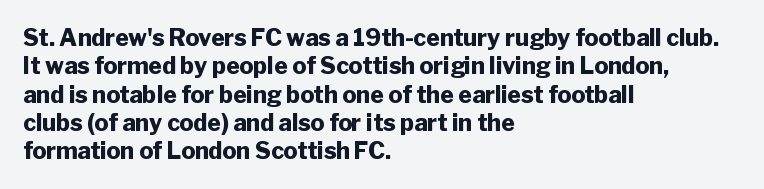
Plain, unruled lines of type. Heft: maximum for text — a bold. The tracking reads as untouched default to a designer's eye. Nope, not italic — everything's standing straight.
